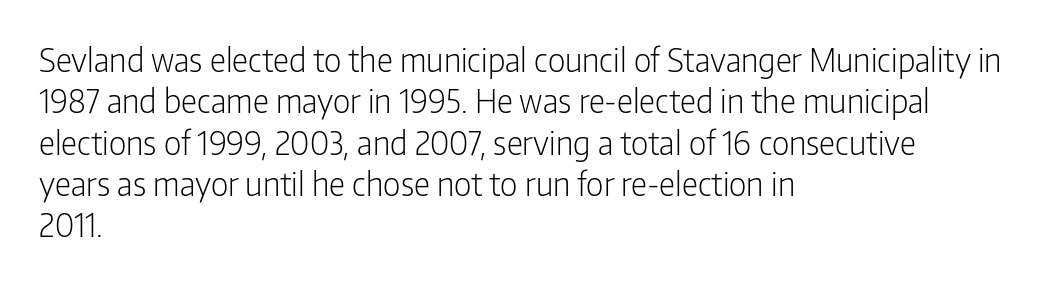
The image shows 32 px light, condensed sans-serif type, upright; set left-aligned, normal line spacing (1.29x), normal letter spacing, not underlined; low stroke contrast and a medium x-height.
